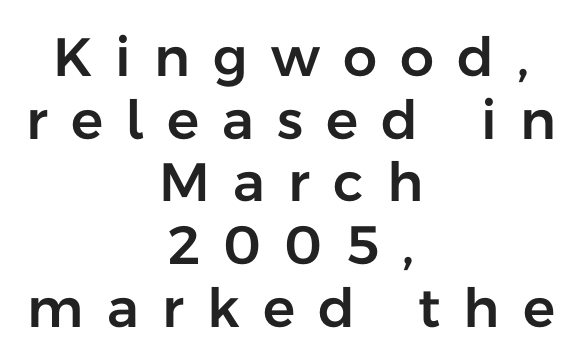
Q: Is the text italic (slanted)? A: No, it is upright.
Q: Is the typeface a serif or a sans-serif typeface? A: Sans-serif.
Q: Is the text underlined? A: No.
Q: How is the paragraph aligned? A: Centered.
Q: Is the spacing between letters normal or unusually wide? A: Unusually wide.
Q: Width (condensed, normal, or wide)? A: Normal.
Q: Stroke contrast? A: Low.
Q: x-height? A: Medium.
Q: Monospaced? A: No.
